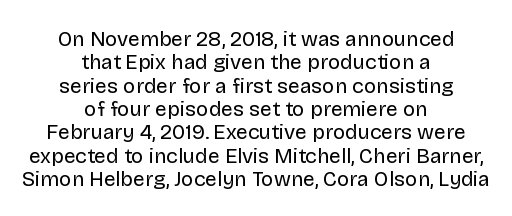
The image shows 21 px text type, upright; set centered, tight line spacing (1.11x), normal letter spacing, not underlined.
